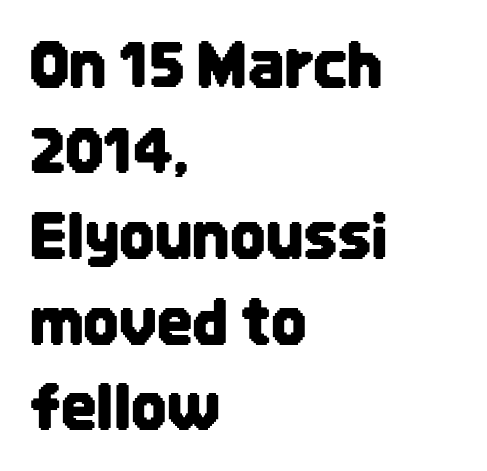
The compositor pushed each line to the left boundary. This sample uses an upright cut, with every glyph sitting square on the baseline. The passage shown is typeset with a sans-serif family. The strip under each line holds only bare page. Here the designer chose a conventional face with non-uniform glyph widths. The rows are spaced the way most documents space them.
